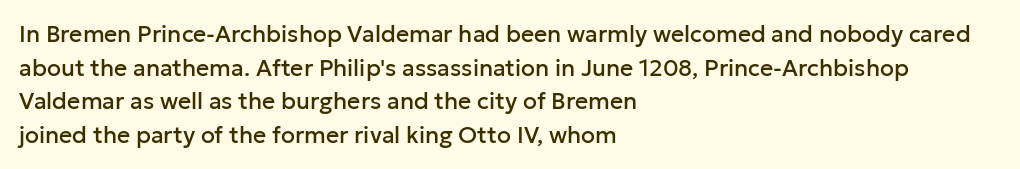
The image shows 23 px text type, upright; set left-aligned, normal line spacing (1.46x), normal letter spacing, not underlined.
